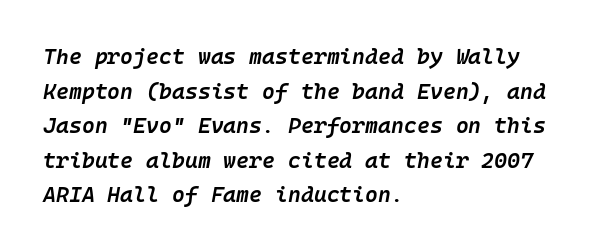
Just letters on the line, the space beneath them empty. All the whitespace from short lines collects on the right. Nothing unusual about the tracking: characters are spaced as the font intends. The face used here has a pronounced slope to its letters. The vertical gap from one line to the next is medium. Students, this is semibold: more ink than regular, less than bold.
